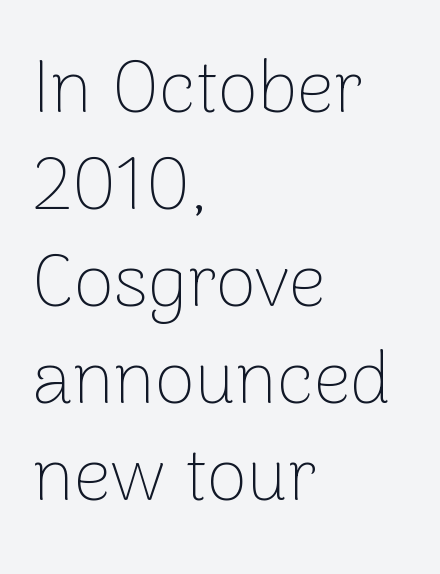
The rendering anchors every line to the left-hand side. The line texture is even and compact thanks to regular tracking. Examine the stroke ends and you'll find no serifs. Descenders are the only things crossing below the line.
